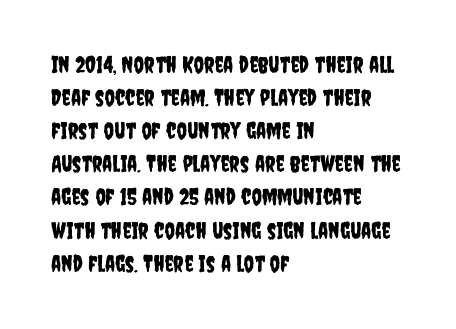
The block of text has a typical density, with ordinary space between rows. Tracking here is standard; glyphs follow each other at the usual distance. The strip under each line holds only bare page. The lettering holds an erect, upright posture throughout. Teacher's note: observe the even left margin — that is flush-left alignment.
